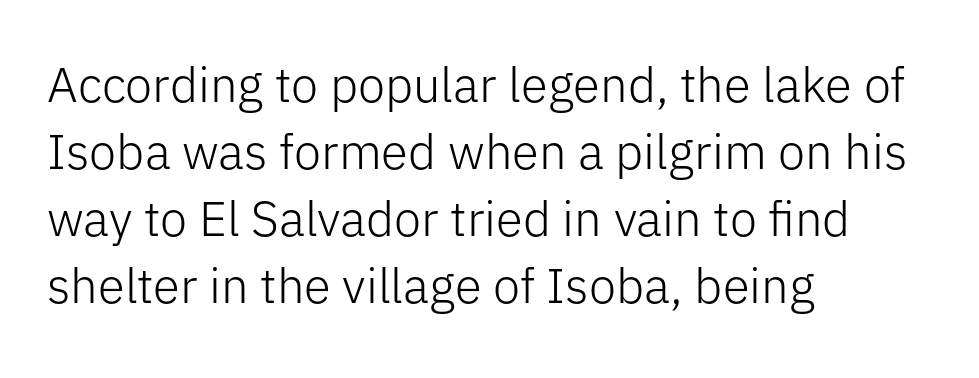
The rendering uses natural spacing where letterforms have individual widths. The rendering shows plain stroke endings on the letterforms — a sans-serif design. Every row of glyphs begins at an identical x-position on the left. The weight would be labelled regular, book, light, or lighter still.
